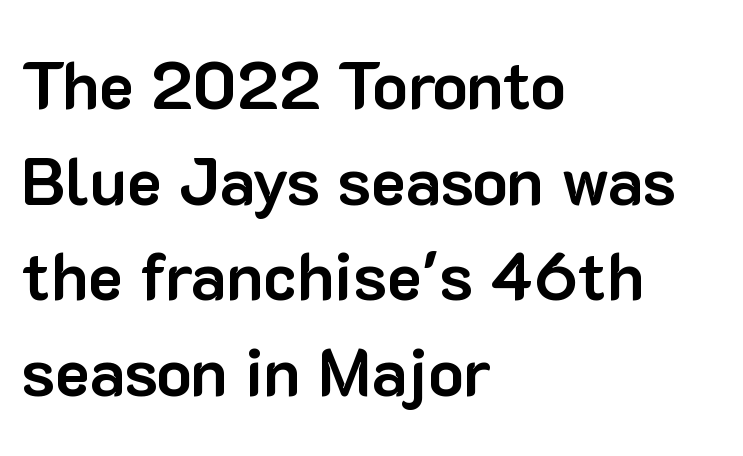
{"serif": "no", "italic": "no", "bold": "yes", "weight": "bold", "width": "normal", "stroke_contrast": "low", "x_height": "medium", "monospaced": "no", "underline": "no", "align": "left", "line_spacing": "normal", "line_spacing_ratio": 1.45, "letter_spacing": "normal", "letter_spacing_em": 0.0, "glyph_px": 66}
